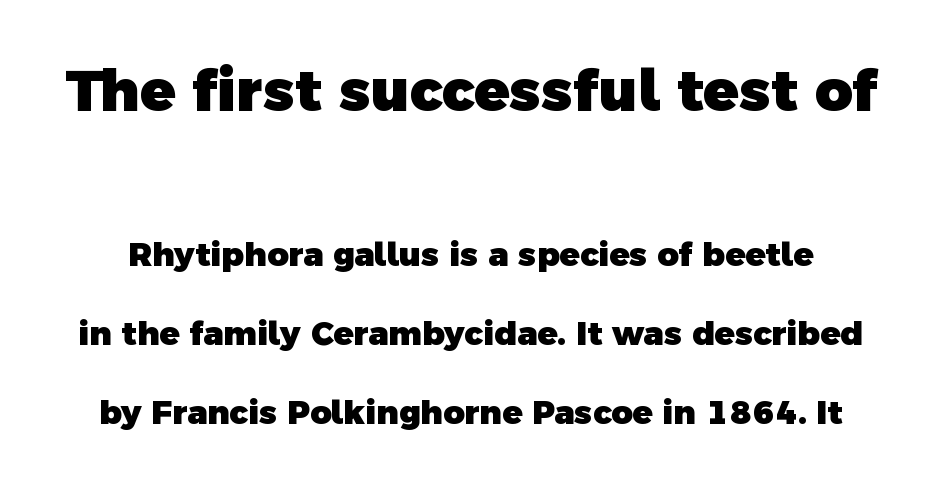
Q: Is the text bold? A: Yes.
Q: Is the typeface a serif or a sans-serif typeface? A: Sans-serif.
Q: Is the text underlined? A: No.
Q: Is the spacing between letters normal or unusually wide? A: Normal.
Q: Is the spacing between lines tight, normal or loose? A: Loose.
Q: Which block of text is set in a larger size, the first (top) or the second (bottom)? A: The first (top) one.
Q: Width (condensed, normal, or wide)? A: Normal.
Q: x-height? A: Medium.
Q: Monospaced? A: No.
